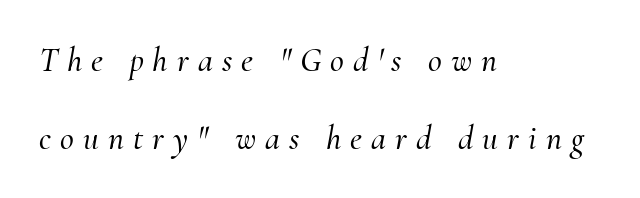
The image shows 34 px serif type, italic (leaning right); set left-aligned, loose line spacing (2.29x), unusually wide letter spacing (+0.27 em), not underlined; medium stroke contrast and a small x-height.
